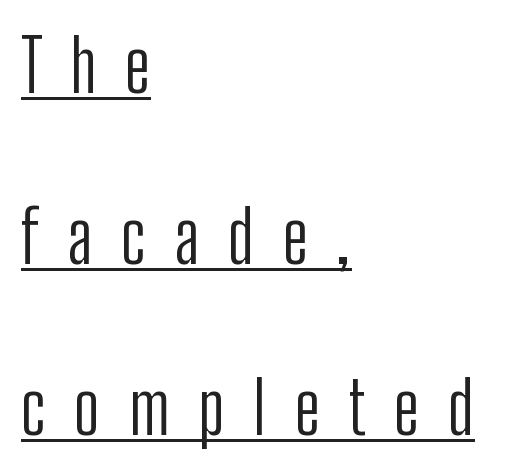
{"serif": "no", "italic": "no", "bold": "no", "weight": "light", "width": "condensed", "stroke_contrast": "low", "x_height": "medium", "monospaced": "no", "underline": "yes", "align": "left", "line_spacing": "loose", "line_spacing_ratio": 2.34, "letter_spacing": "wide", "letter_spacing_em": 0.39, "glyph_px": 73}
